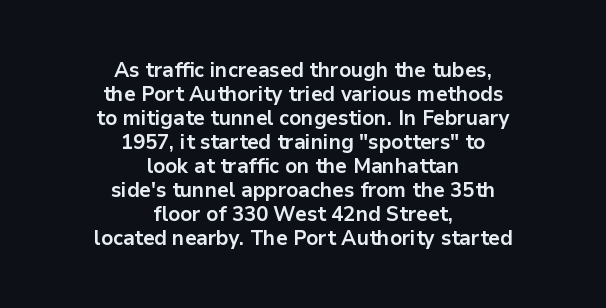
Q: Is the text bold? A: Yes.
Q: Is the text italic (slanted)? A: No, it is upright.
Q: Is the text underlined? A: No.
Q: How is the paragraph aligned? A: Centered.
Q: Is the spacing between letters normal or unusually wide? A: Normal.
Q: Is the spacing between lines tight, normal or loose? A: Tight.
